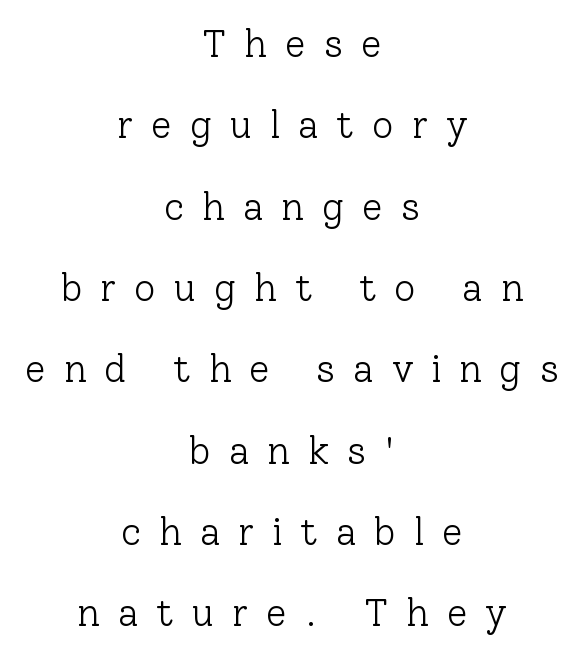
{"serif": "yes", "italic": "no", "bold": "no", "weight": "light", "width": "normal", "stroke_contrast": "low", "x_height": "medium", "monospaced": "no", "underline": "no", "align": "center", "line_spacing": "loose", "line_spacing_ratio": 2.14, "letter_spacing": "wide", "letter_spacing_em": 0.47, "glyph_px": 38}
